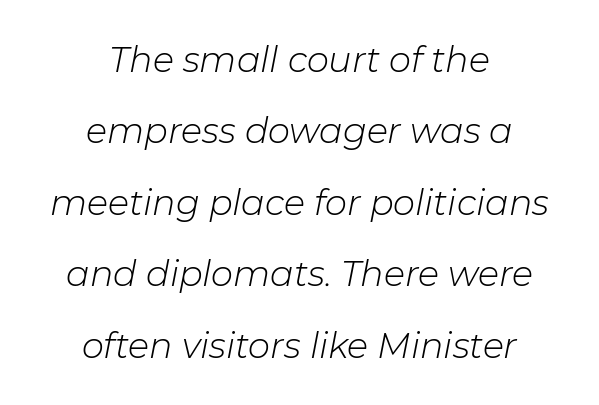
Q: Is the text bold? A: No.
Q: Is the text italic (slanted)? A: Yes, it leans right by about 11 degrees.
Q: Is the text underlined? A: No.
Q: How is the paragraph aligned? A: Centered.
Q: Is the spacing between letters normal or unusually wide? A: Normal.
Q: Is the spacing between lines tight, normal or loose? A: Loose.
Q: Width (condensed, normal, or wide)? A: Normal.
Q: Stroke contrast? A: Low.
Q: x-height? A: Medium.
Q: Monospaced? A: No.
